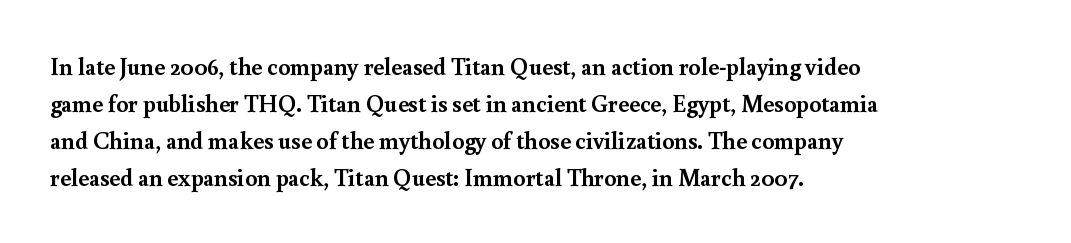
These lines sit exactly where default settings would place them. Descenders are the only things crossing below the line. As a designer I'd log this as weight 700, bold. Where is the straight margin? On the left. The axis of the letterforms is exactly vertical. No extra tracking has been applied to these lines.
